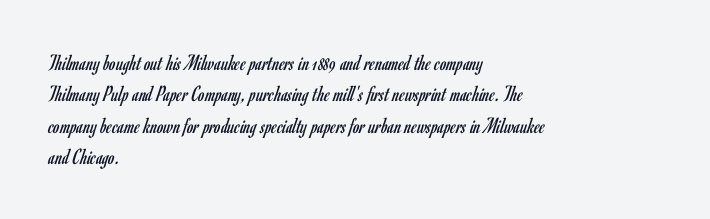
{"bold": "no", "underline": "no", "align": "left", "line_spacing": "normal", "line_spacing_ratio": 1.36, "letter_spacing": "normal", "letter_spacing_em": 0.0, "glyph_px": 23}
